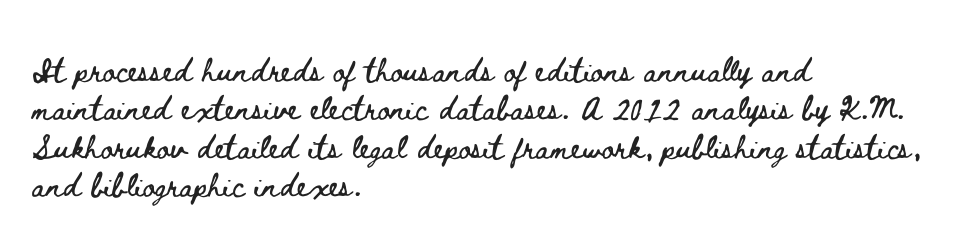
The image shows 30 px wide type; set left-aligned, normal line spacing (1.28x), normal letter spacing, not underlined; low stroke contrast and a small x-height.
